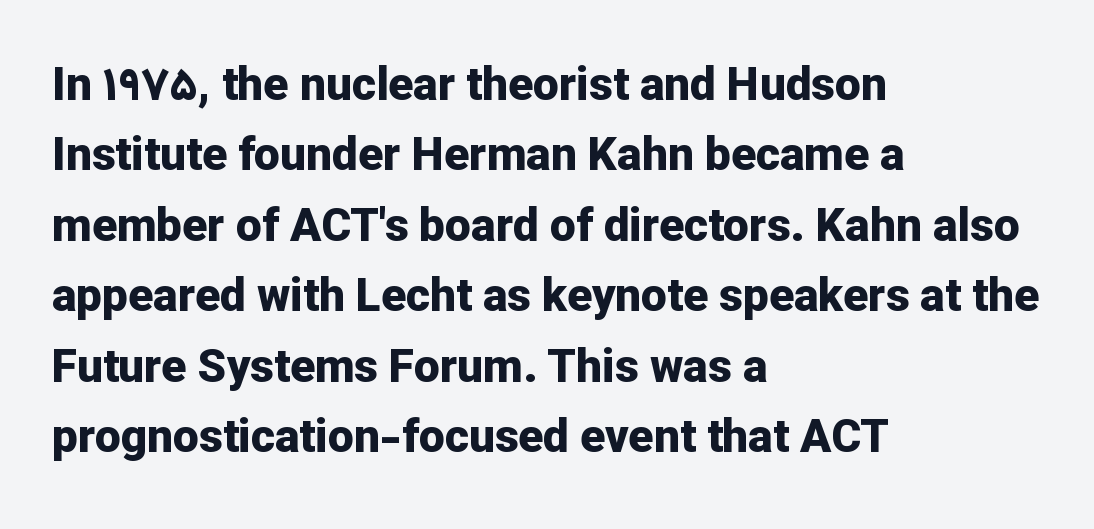
The image shows 46 px bold sans-serif type, upright; set left-aligned, normal line spacing (1.53x), normal letter spacing, not underlined; low stroke contrast and a medium x-height.
